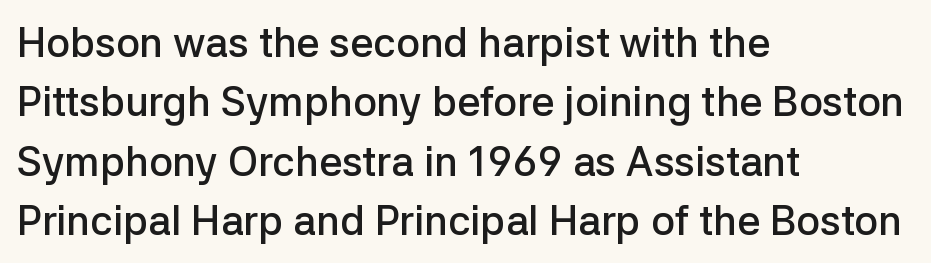
Compared with a centered layout, this one pins lines to the left instead. Examine the stroke ends and you'll find no serifs. The lines sit at an ordinary, default distance from one another. Characters remain perfectly vertical along every line.
